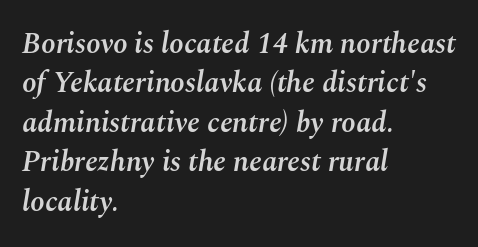
The rag falls on the right side of this text block. The text carries the slant typical of an italic or oblique font. Looks like regular typesetting: each glyph gets only the width it needs. Leading: standard.
